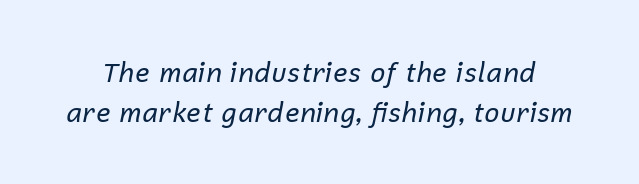
The image shows 27 px text type, italic (leaning right); set normal line spacing (1.49x), normal letter spacing, not underlined.
